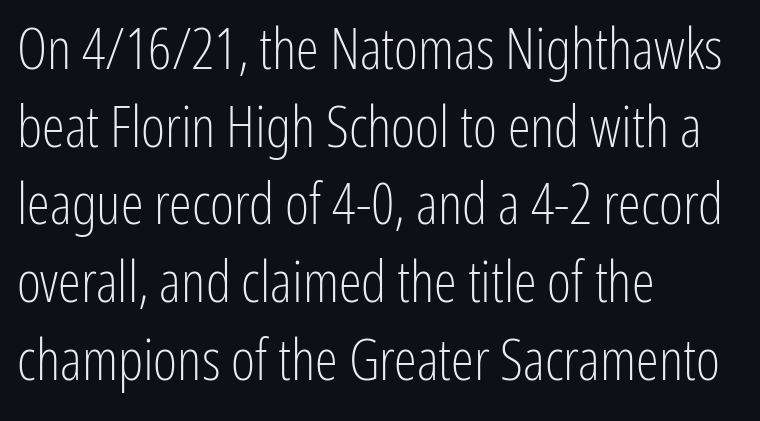
The image shows 58 px light, condensed sans-serif type, upright; set left-aligned, normal line spacing (1.34x), normal letter spacing, not underlined; low stroke contrast and a medium x-height.
